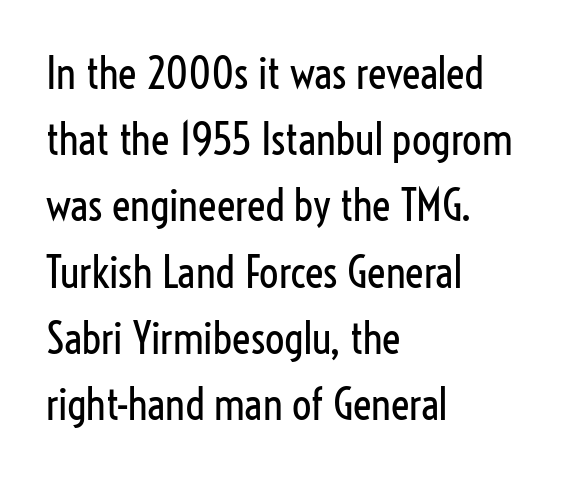
{"serif": "no", "italic": "no", "bold": "no", "weight": "regular", "width": "condensed", "stroke_contrast": "low", "x_height": "medium", "monospaced": "no", "underline": "no", "align": "left", "line_spacing": "normal", "line_spacing_ratio": 1.54, "letter_spacing": "normal", "letter_spacing_em": 0.0, "glyph_px": 43}
